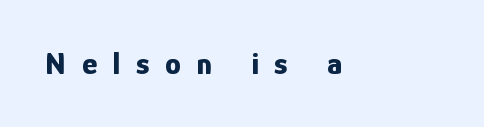
Q: Is the text bold? A: Yes.
Q: Is the text italic (slanted)? A: No, it is upright.
Q: Is the typeface a serif or a sans-serif typeface? A: Sans-serif.
Q: Is the text underlined? A: No.
Q: Is the spacing between letters normal or unusually wide? A: Unusually wide.
Q: Width (condensed, normal, or wide)? A: Condensed.
Q: Stroke contrast? A: Low.
Q: x-height? A: Medium.
Q: Monospaced? A: No.
